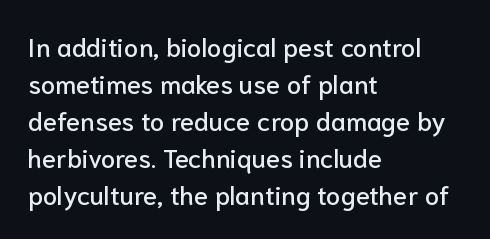
Q: Is the text italic (slanted)? A: No, it is upright.
Q: Is the text underlined? A: No.
Q: How is the paragraph aligned? A: Left-aligned.
Q: Is the spacing between letters normal or unusually wide? A: Normal.
Q: Is the spacing between lines tight, normal or loose? A: Normal.
